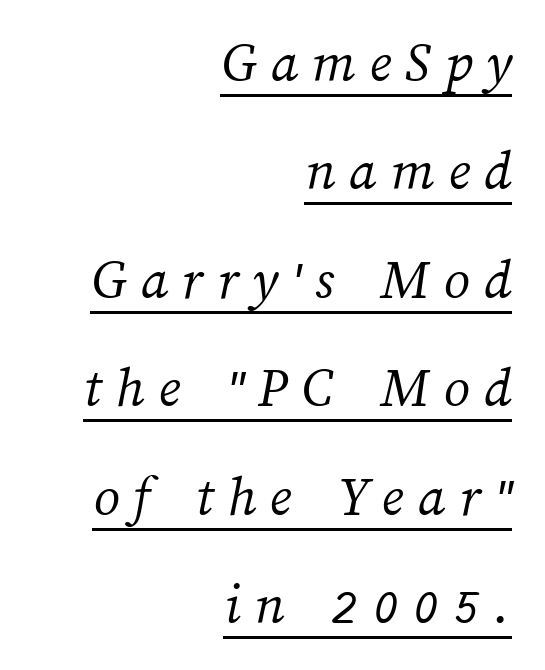
Q: Is the text bold? A: No.
Q: Is the text underlined? A: Yes.
Q: How is the paragraph aligned? A: Right-aligned.
Q: Is the spacing between letters normal or unusually wide? A: Unusually wide.
Q: Width (condensed, normal, or wide)? A: Normal.
Q: Stroke contrast? A: Medium.
Q: x-height? A: Medium.
Q: Monospaced? A: No.
